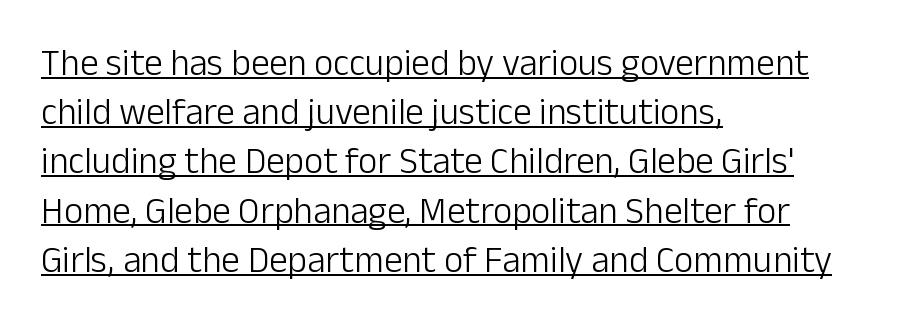
{"serif": "no", "italic": "no", "bold": "no", "weight": "light", "width": "normal", "stroke_contrast": "low", "x_height": "medium", "monospaced": "no", "underline": "yes", "align": "left", "line_spacing": "normal", "line_spacing_ratio": 1.33, "letter_spacing": "normal", "letter_spacing_em": 0.0, "glyph_px": 37}
